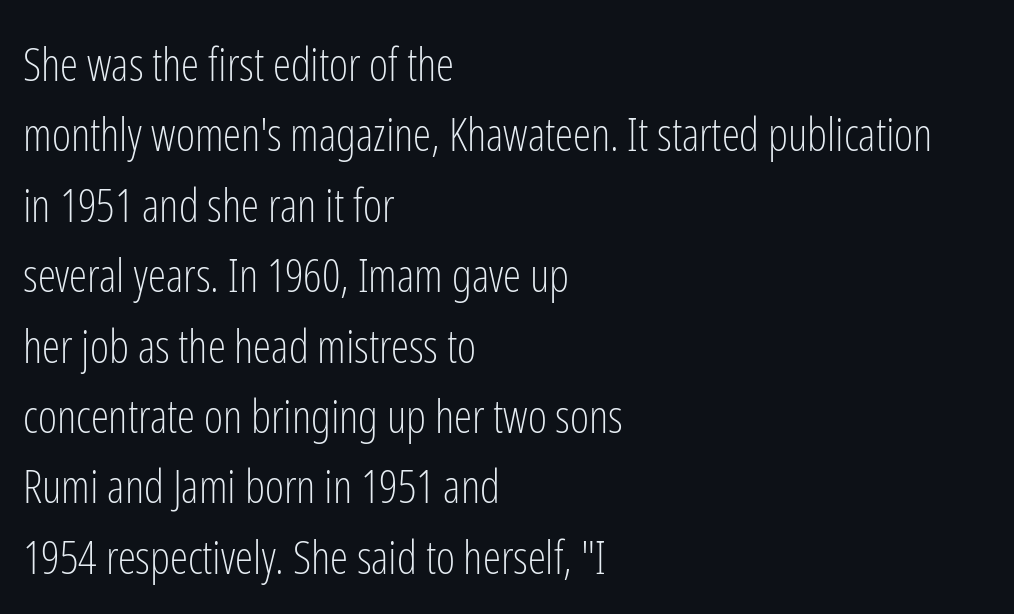
Designer's note — italics off, roman on. Check the space under the baseline: it is left empty. Grotesque or geometric, the face here clearly has no serifs. The lines are quadded left. Default kerning and tracking; the words read as compact shapes. Weight: regular or lighter.
